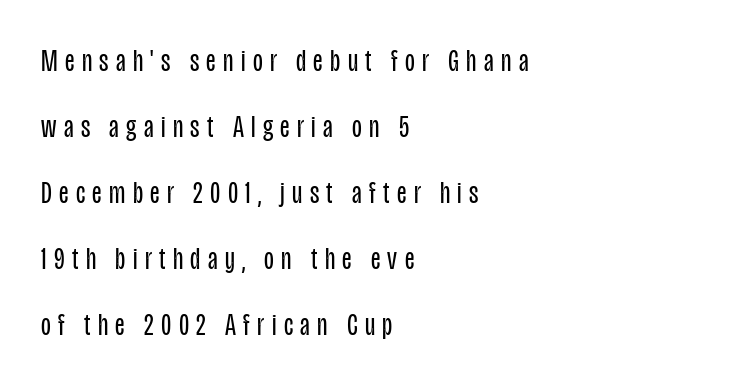
The image shows 32 px regular-weight, condensed sans-serif type, upright; set left-aligned, loose line spacing (2.06x), unusually wide letter spacing (+0.23 em), not underlined; low stroke contrast and a large x-height.
